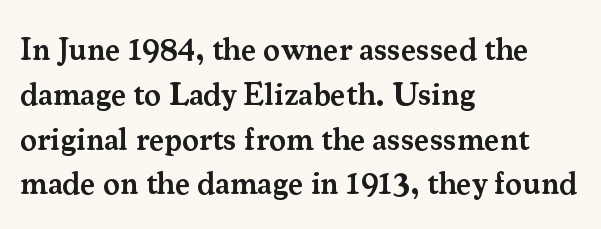
{"serif": "yes", "italic": "no", "bold": "semi", "weight": "semibold", "width": "normal", "stroke_contrast": "medium", "x_height": "small", "monospaced": "no", "underline": "no", "align": "left", "line_spacing": "normal", "line_spacing_ratio": 1.4, "letter_spacing": "normal", "letter_spacing_em": 0.0, "glyph_px": 32}
